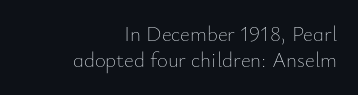
Q: Is the text bold? A: No.
Q: Is the text italic (slanted)? A: No, it is upright.
Q: Is the text underlined? A: No.
Q: How is the paragraph aligned? A: Right-aligned.
Q: Is the spacing between letters normal or unusually wide? A: Normal.
